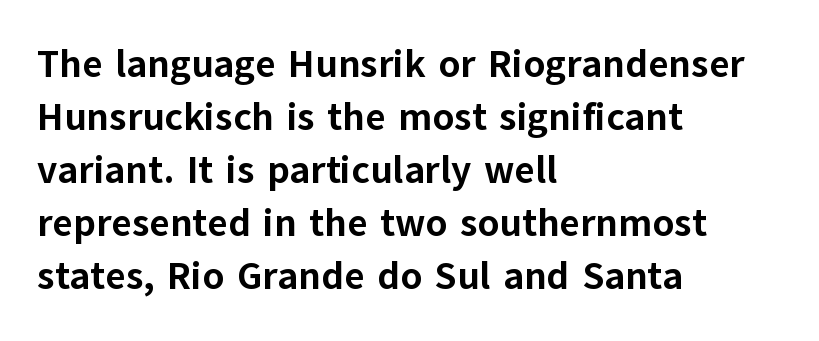
{"serif": "no", "italic": "no", "bold": "yes", "weight": "bold", "width": "normal", "stroke_contrast": "low", "x_height": "medium", "monospaced": "no", "underline": "no", "align": "left", "line_spacing": "normal", "line_spacing_ratio": 1.36, "letter_spacing": "normal", "letter_spacing_em": 0.0, "glyph_px": 39}
